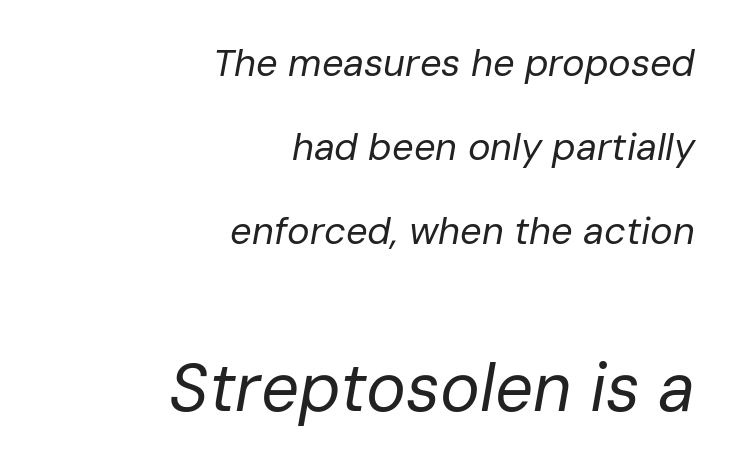
The image shows 67 px regular-weight type, italic (leaning right); set right-aligned, loose line spacing (2.21x), normal letter spacing, not underlined; the second (bottom) block is 1.76x larger; low stroke contrast and a medium x-height.
